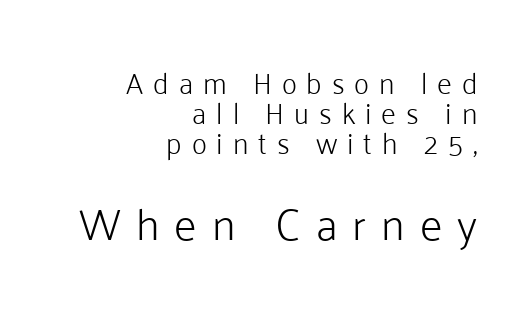
{"serif": "no", "italic": "no", "bold": "no", "weight": "light", "width": "normal", "stroke_contrast": "low", "x_height": "medium", "monospaced": "no", "underline": "no", "align": "right", "line_spacing": "tight", "line_spacing_ratio": 1.04, "letter_spacing": "wide", "letter_spacing_em": 0.34, "larger_block": "second", "size_ratio": 1.52, "glyph_px": 44}
